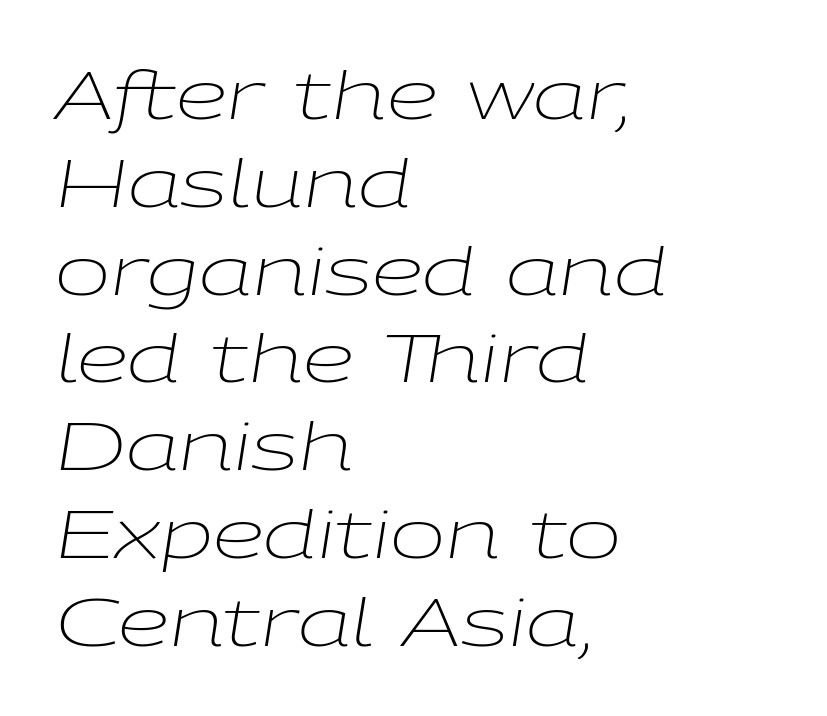
The image shows 66 px light, wide type, italic (leaning right); set left-aligned, normal line spacing (1.33x), normal letter spacing, not underlined; low stroke contrast and a medium x-height.
